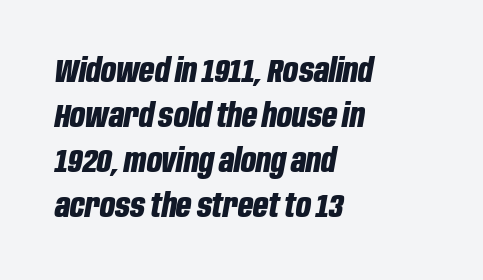
Interline gaps are of average width in this sample. Typesetter's note: full bold, strokes at maximum text heaviness. The rendering uses natural spacing where letterforms have individual widths. A typesetter would call this zero additional tracking. Tall strokes in this sample are angled rather than plumb.
